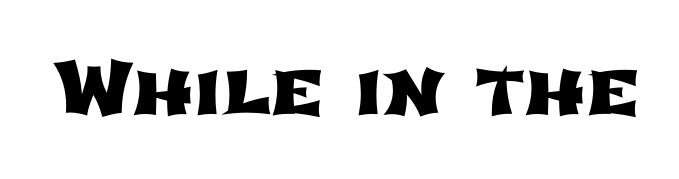
{"serif": "no", "width": "wide", "stroke_contrast": "low", "x_height": "medium", "monospaced": "no", "underline": "no", "letter_spacing": "normal", "letter_spacing_em": 0.0, "glyph_px": 76}
